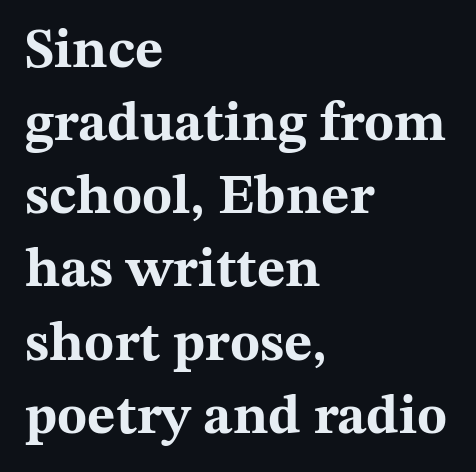
Q: Is the text bold? A: Yes.
Q: Is the text italic (slanted)? A: No, it is upright.
Q: Is the typeface a serif or a sans-serif typeface? A: Serif.
Q: Is the text underlined? A: No.
Q: How is the paragraph aligned? A: Left-aligned.
Q: Is the spacing between letters normal or unusually wide? A: Normal.
Q: Is the spacing between lines tight, normal or loose? A: Normal.
Q: Width (condensed, normal, or wide)? A: Wide.
Q: Stroke contrast? A: Medium.
Q: x-height? A: Medium.
Q: Monospaced? A: No.
